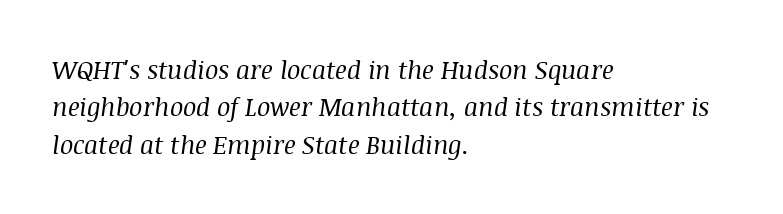
Where is the straight margin? On the left. The rendering uses a moderate line-height, typical for paragraphs. Weight class: somewhere from thin through regular. The font's italic variant was chosen for this text. Honestly, there is no underline to notice here at all. Tracking value appears to be zero — textbook default spacing.
